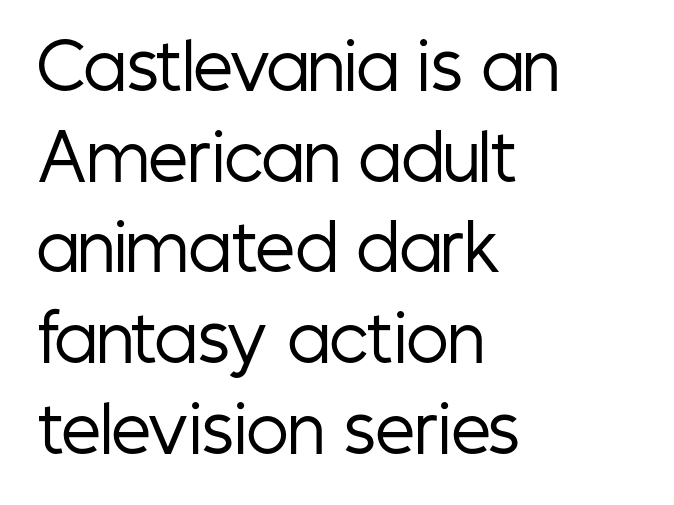
{"serif": "no", "italic": "no", "bold": "no", "weight": "regular", "width": "condensed", "stroke_contrast": "low", "x_height": "medium", "monospaced": "no", "underline": "no", "align": "left", "line_spacing": "normal", "line_spacing_ratio": 1.44, "letter_spacing": "normal", "letter_spacing_em": 0.0, "glyph_px": 63}
